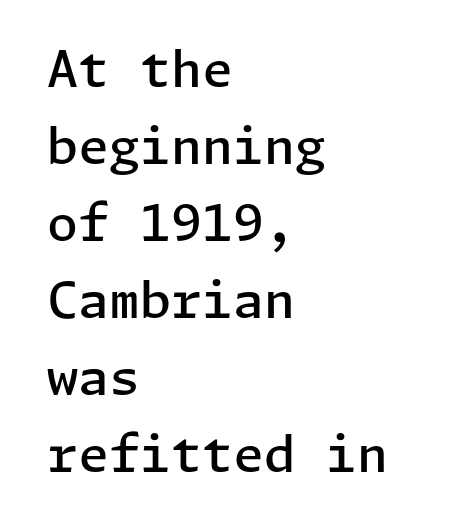
The image shows 50 px semibold sans-serif type, upright; set left-aligned, normal line spacing (1.54x), normal letter spacing, not underlined; low stroke contrast and a medium x-height.
